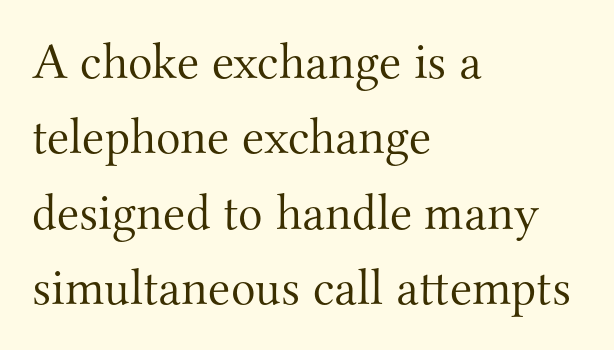
The typeface has the unassuming heft of standard copy or less. Type style note: has serifs. Does extra space separate the letters? No, they use regular spacing. Casual observation: everything's shoved over to the left. Each letter keeps its own natural width here, so spacing adapts to shape. Posture: straight, roman, zero tilt.
